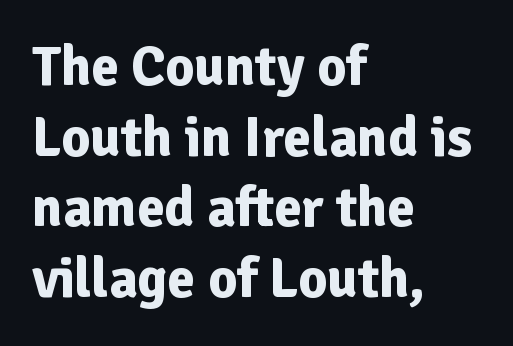
The image shows 56 px bold sans-serif type, upright; set left-aligned, normal line spacing (1.26x), normal letter spacing, not underlined; low stroke contrast and a medium x-height.
